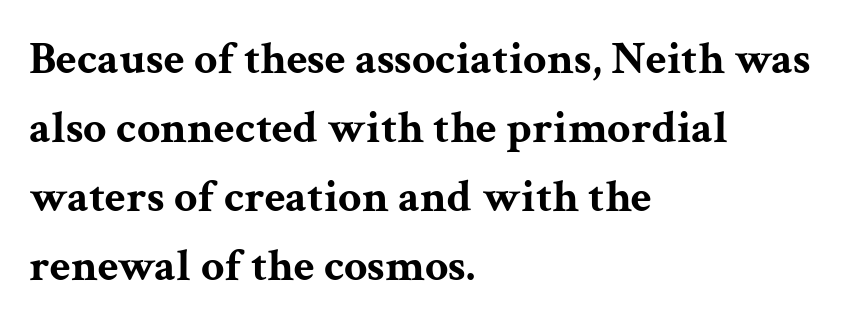
Q: Is the text bold? A: Yes.
Q: Is the text italic (slanted)? A: No, it is upright.
Q: Is the typeface a serif or a sans-serif typeface? A: Serif.
Q: Is the text underlined? A: No.
Q: How is the paragraph aligned? A: Left-aligned.
Q: Is the spacing between letters normal or unusually wide? A: Normal.
Q: Is the spacing between lines tight, normal or loose? A: Normal.
Q: Width (condensed, normal, or wide)? A: Wide.
Q: Stroke contrast? A: Medium.
Q: x-height? A: Medium.
Q: Monospaced? A: No.
